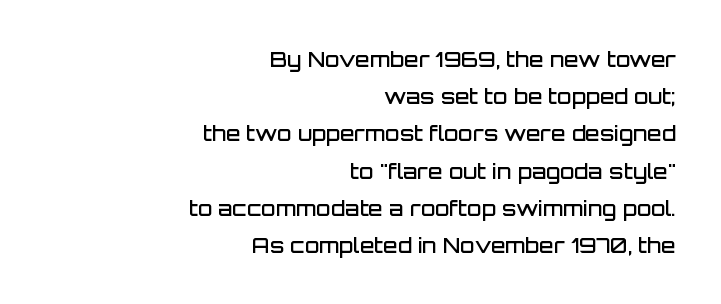
Q: Is the text bold? A: Semi-bold.
Q: Is the text italic (slanted)? A: No, it is upright.
Q: Is the text underlined? A: No.
Q: How is the paragraph aligned? A: Right-aligned.
Q: Is the spacing between letters normal or unusually wide? A: Normal.
